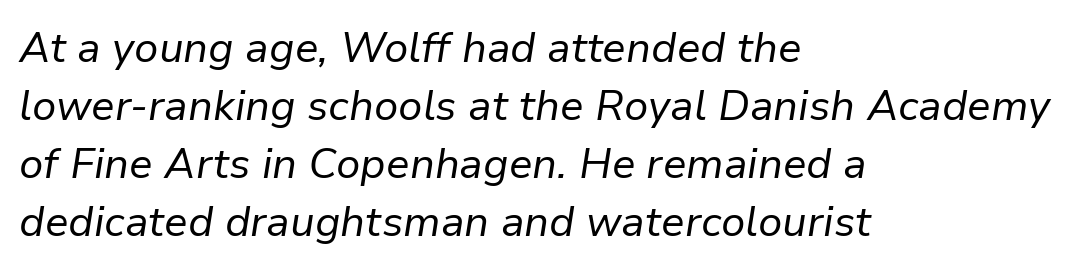
If you measured baseline to baseline, you'd find a middling distance. This sample uses plain, unmodified letter spacing. Does the copy run flush right? No — it runs flush left. The passage shown is not bold in any degree.
